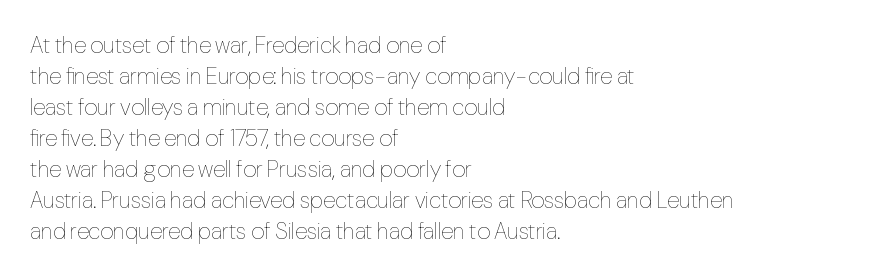
{"italic": "no", "bold": "no", "underline": "no", "align": "left", "line_spacing": "normal", "line_spacing_ratio": 1.35, "letter_spacing": "normal", "letter_spacing_em": 0.0, "glyph_px": 23}
